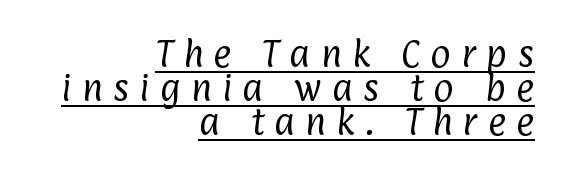
The image shows 31 px regular-weight, condensed sans-serif type; set right-aligned, tight line spacing (1.1x), unusually wide letter spacing (+0.33 em), underlined; low stroke contrast and a medium x-height.
